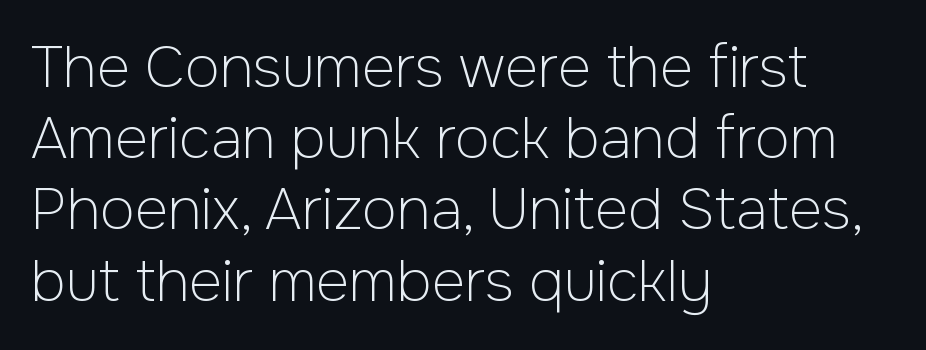
Q: Is the text bold? A: No.
Q: Is the text italic (slanted)? A: No, it is upright.
Q: Is the typeface a serif or a sans-serif typeface? A: Sans-serif.
Q: Is the text underlined? A: No.
Q: How is the paragraph aligned? A: Left-aligned.
Q: Is the spacing between letters normal or unusually wide? A: Normal.
Q: Is the spacing between lines tight, normal or loose? A: Normal.
Q: Width (condensed, normal, or wide)? A: Normal.
Q: Stroke contrast? A: Low.
Q: x-height? A: Medium.
Q: Monospaced? A: No.
